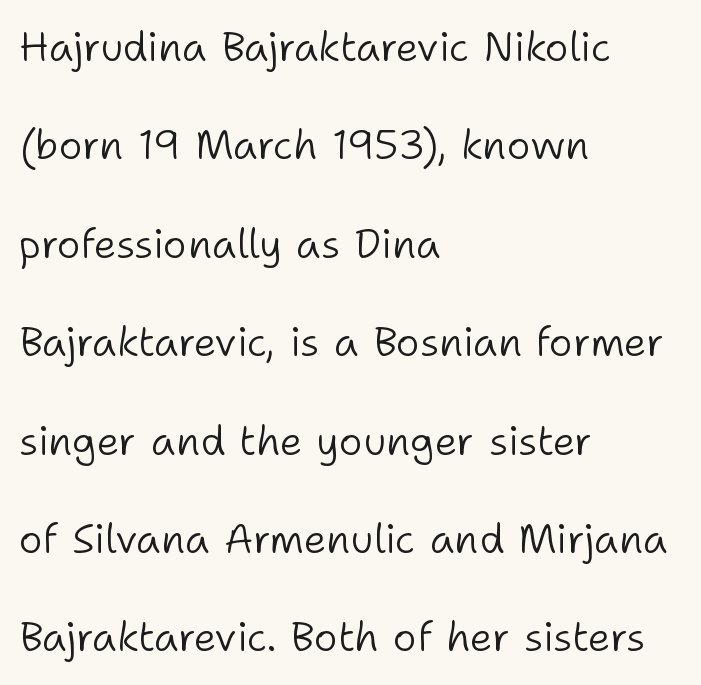
The image shows 41 px light sans-serif type, upright; set left-aligned, loose line spacing (2.4x), normal letter spacing, not underlined; low stroke contrast and a medium x-height.
